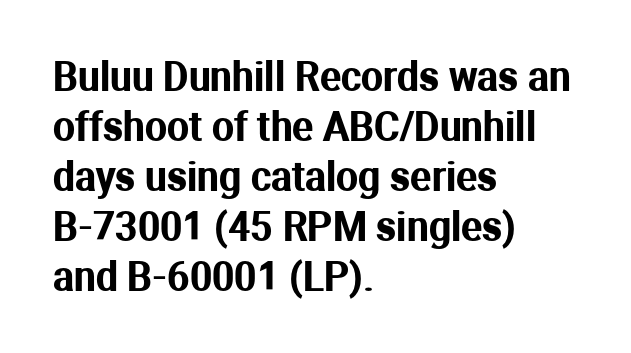
The face used here is rendered with its standard letterfit. If you measured baseline to baseline, you'd find a middling distance. The area under the type is left untouched. Each letter keeps its own natural width here, so spacing adapts to shape. If you drew a ruler down the left edge, every line would touch it.
